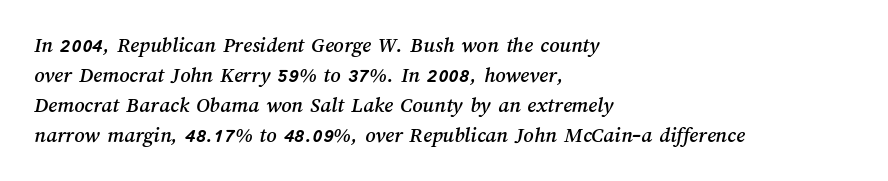
Q: Is the text underlined? A: No.
Q: How is the paragraph aligned? A: Left-aligned.
Q: Is the spacing between letters normal or unusually wide? A: Normal.
Q: Is the spacing between lines tight, normal or loose? A: Normal.
